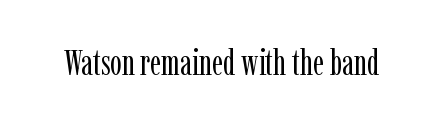
The typeface chosen for these lines features serifs. The type sits square on the baseline with zero lean. Type without underlining. Letter spacing: default.
